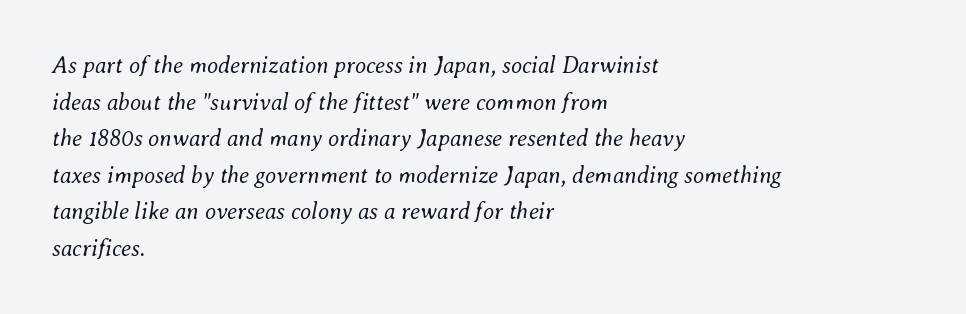
{"italic": "yes", "lean": "right", "slant_degrees": 8, "bold": "no", "underline": "no", "align": "left", "line_spacing": "normal", "line_spacing_ratio": 1.59, "letter_spacing": "normal", "letter_spacing_em": 0.0, "glyph_px": 23}
